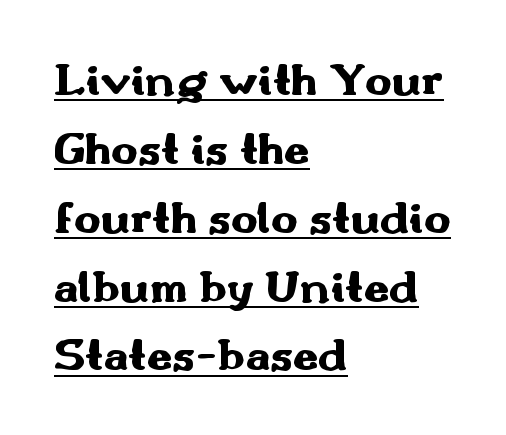
Q: Is the text bold? A: Yes.
Q: Is the text italic (slanted)? A: No, it is upright.
Q: Is the typeface a serif or a sans-serif typeface? A: Sans-serif.
Q: Is the text underlined? A: Yes.
Q: How is the paragraph aligned? A: Left-aligned.
Q: Is the spacing between letters normal or unusually wide? A: Normal.
Q: Is the spacing between lines tight, normal or loose? A: Normal.
Q: Width (condensed, normal, or wide)? A: Wide.
Q: Stroke contrast? A: Medium.
Q: x-height? A: Small.
Q: Monospaced? A: No.
